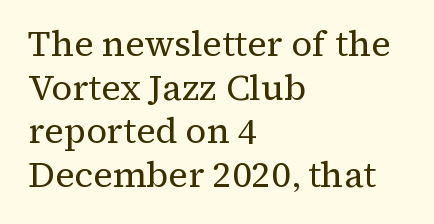
The image shows 36 px regular-weight serif type, upright; set left-aligned, line spacing 1.21x, normal letter spacing, not underlined; medium stroke contrast and a medium x-height.
